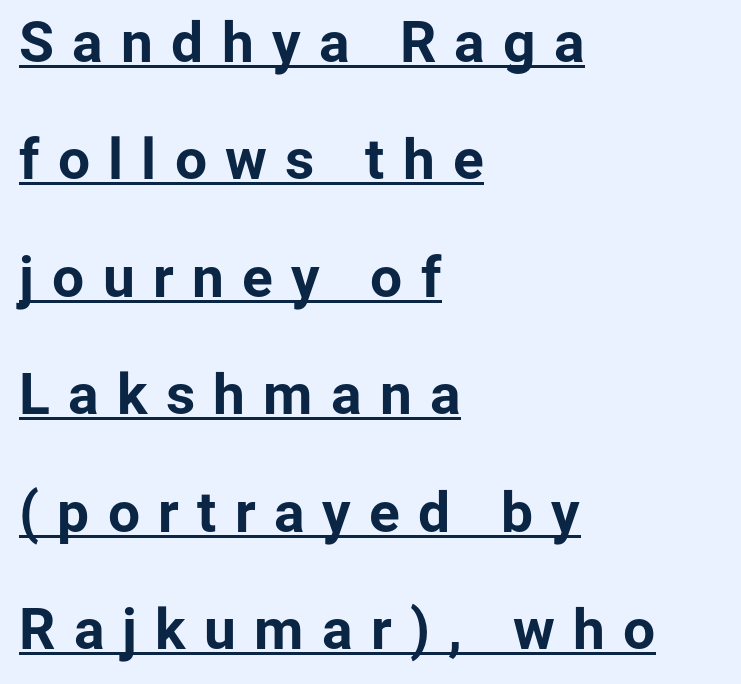
The image shows 57 px bold sans-serif type, upright; set left-aligned, loose line spacing (2.06x), unusually wide letter spacing (+0.32 em), underlined; low stroke contrast and a medium x-height.
